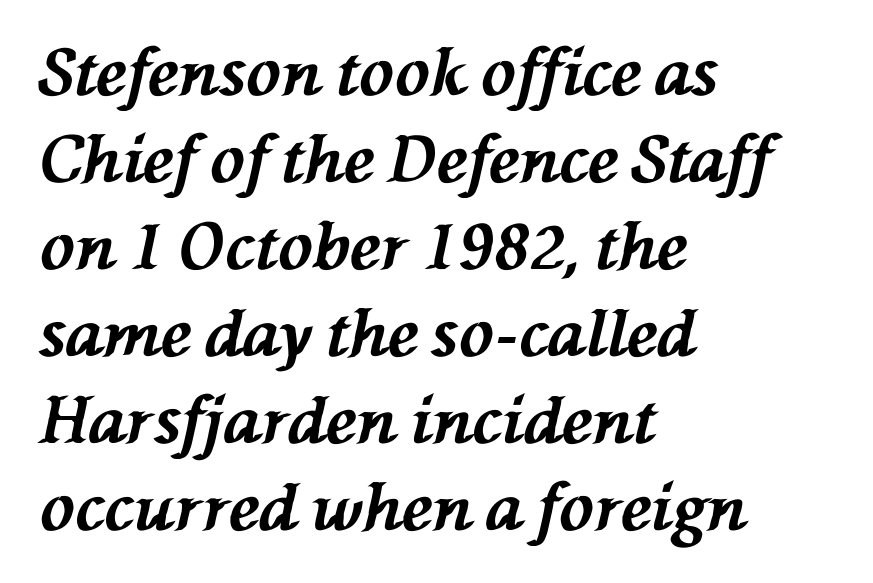
{"italic": "yes", "lean": "left", "slant_degrees": 76, "bold": "yes", "weight": "bold", "width": "normal", "stroke_contrast": "medium", "x_height": "medium", "monospaced": "no", "underline": "no", "align": "left", "line_spacing": "normal", "line_spacing_ratio": 1.36, "letter_spacing": "normal", "letter_spacing_em": 0.0, "glyph_px": 64}
